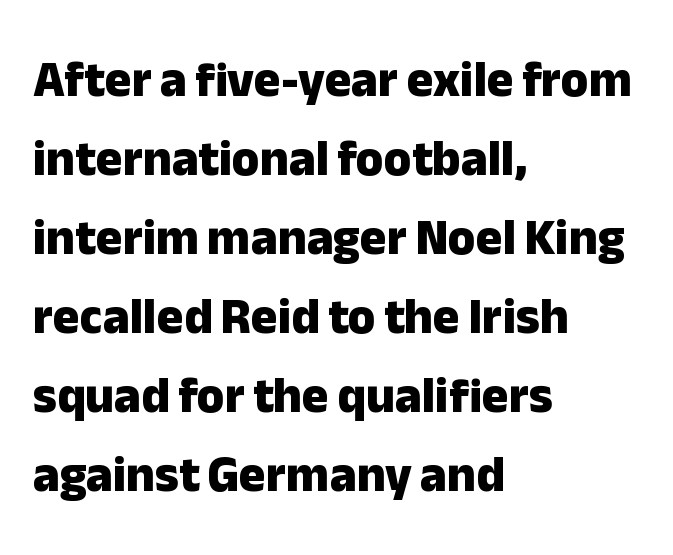
{"serif": "no", "italic": "no", "bold": "yes", "weight": "heavy", "width": "normal", "stroke_contrast": "low", "x_height": "medium", "monospaced": "no", "underline": "no", "align": "left", "line_spacing": "normal", "line_spacing_ratio": 1.58, "letter_spacing": "normal", "letter_spacing_em": 0.0, "glyph_px": 50}
